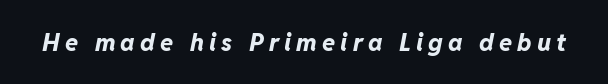
The image shows 24 px bold type, italic (leaning right); set unusually wide letter spacing (+0.21 em), not underlined.
